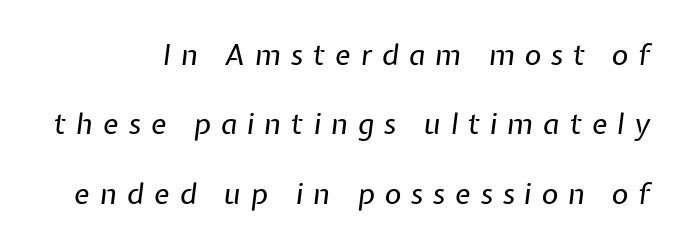
The image shows 29 px regular-weight type, italic (leaning right); set loose line spacing (2.39x), unusually wide letter spacing (+0.34 em), not underlined; low stroke contrast and a medium x-height.
